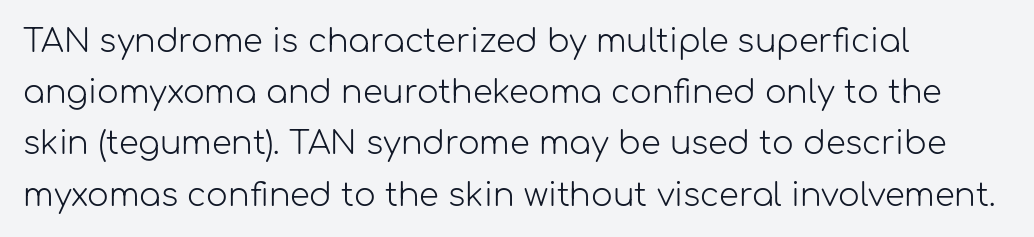
The space between consecutive lines is moderate. Look at the bottom of the vertical strokes: they stop flat, with no serifs. Horizontally, the lines are justified to the leading edge only. Do the characters align in a grid? No, the font is proportional.
